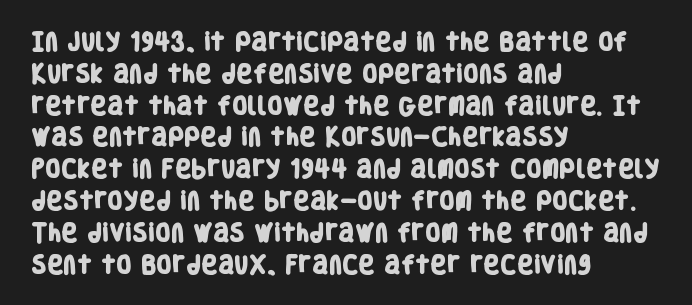
Students, this is bold: see how much ink each stroke carries. The letterforms sit shoulder to shoulder at normal distance. Does the copy run flush right? No — it runs flush left. Bare-footed words on every line.
